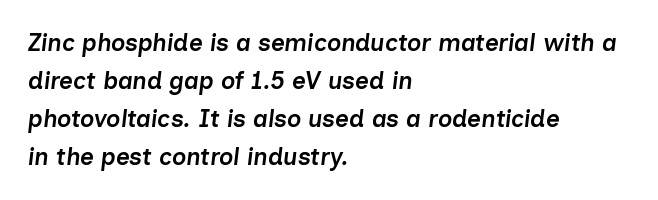
Q: Is the text bold? A: Semi-bold.
Q: Is the text italic (slanted)? A: Yes, it leans right by about 7 degrees.
Q: Is the text underlined? A: No.
Q: How is the paragraph aligned? A: Left-aligned.
Q: Is the spacing between letters normal or unusually wide? A: Normal.
Q: Is the spacing between lines tight, normal or loose? A: Normal.
